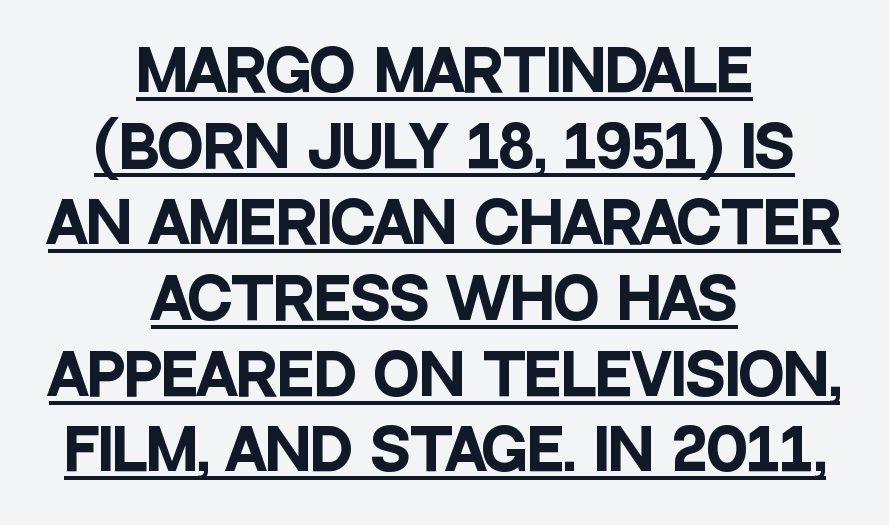
Q: Is the text bold? A: Yes.
Q: Is the text italic (slanted)? A: No, it is upright.
Q: Is the typeface a serif or a sans-serif typeface? A: Sans-serif.
Q: Is the text underlined? A: Yes.
Q: How is the paragraph aligned? A: Centered.
Q: Is the spacing between letters normal or unusually wide? A: Normal.
Q: Is the spacing between lines tight, normal or loose? A: Normal.
Q: Width (condensed, normal, or wide)? A: Condensed.
Q: Stroke contrast? A: Low.
Q: x-height? A: Large.
Q: Monospaced? A: No.
